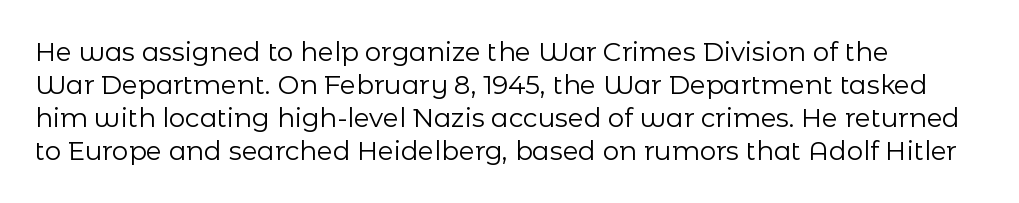
{"italic": "no", "bold": "no", "underline": "no", "align": "left", "line_spacing": "normal", "line_spacing_ratio": 1.27, "letter_spacing": "normal", "letter_spacing_em": 0.0, "glyph_px": 26}
